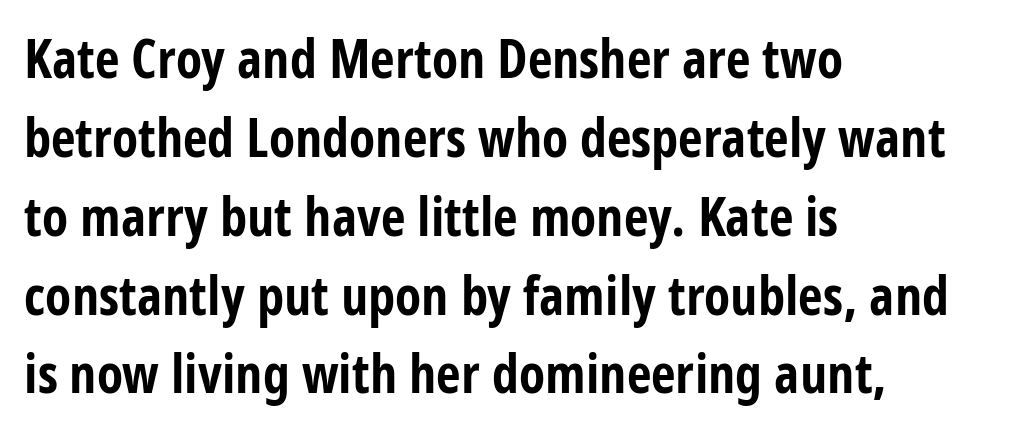
{"serif": "no", "italic": "no", "bold": "yes", "weight": "bold", "width": "condensed", "stroke_contrast": "low", "x_height": "large", "monospaced": "no", "underline": "no", "align": "left", "line_spacing": "normal", "line_spacing_ratio": 1.46, "letter_spacing": "normal", "letter_spacing_em": 0.0, "glyph_px": 54}
